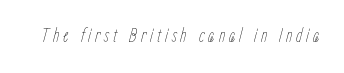
{"italic": "yes", "lean": "right", "slant_degrees": 15, "bold": "no", "underline": "no", "glyph_px": 20}
